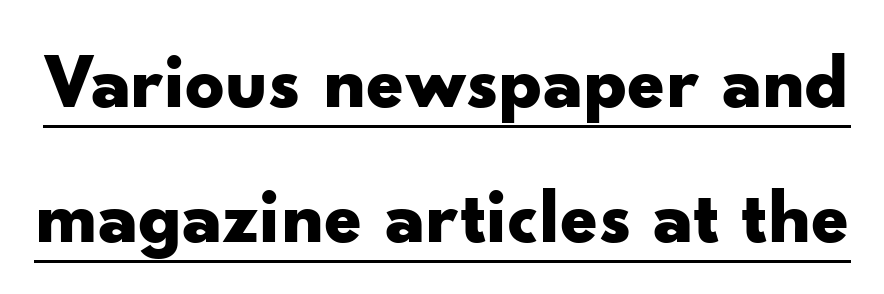
{"serif": "no", "italic": "no", "bold": "yes", "weight": "bold", "width": "wide", "stroke_contrast": "low", "x_height": "small", "monospaced": "no", "underline": "yes", "line_spacing_ratio": 1.75, "letter_spacing": "normal", "letter_spacing_em": 0.0, "glyph_px": 77}
